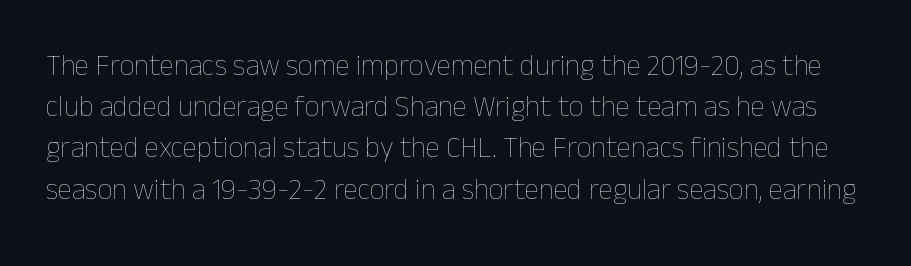
Q: Is the text bold? A: No.
Q: Is the text italic (slanted)? A: No, it is upright.
Q: Is the text underlined? A: No.
Q: Is the spacing between letters normal or unusually wide? A: Normal.
Q: Is the spacing between lines tight, normal or loose? A: Normal.
Q: Width (condensed, normal, or wide)? A: Normal.
Q: Stroke contrast? A: Low.
Q: x-height? A: Medium.
Q: Monospaced? A: No.
